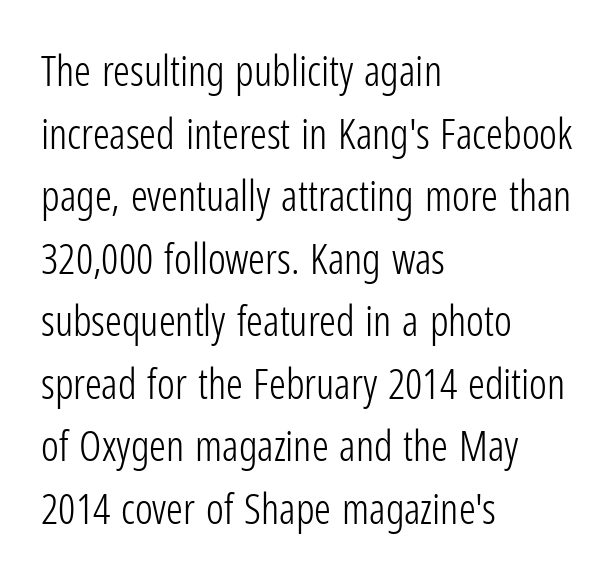
{"serif": "no", "italic": "no", "bold": "no", "weight": "light", "width": "condensed", "stroke_contrast": "low", "x_height": "medium", "monospaced": "no", "underline": "no", "align": "left", "line_spacing": "normal", "line_spacing_ratio": 1.49, "letter_spacing": "normal", "letter_spacing_em": 0.0, "glyph_px": 42}
